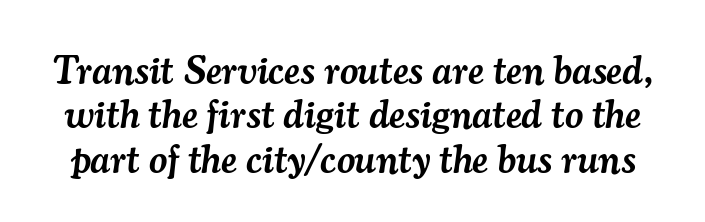
{"serif": "yes", "italic": "yes", "lean": "right", "slant_degrees": 7, "bold": "semi", "weight": "semibold", "width": "normal", "stroke_contrast": "medium", "x_height": "small", "monospaced": "no", "underline": "no", "line_spacing": "tight", "line_spacing_ratio": 1.11, "letter_spacing": "normal", "letter_spacing_em": 0.0, "glyph_px": 40}
